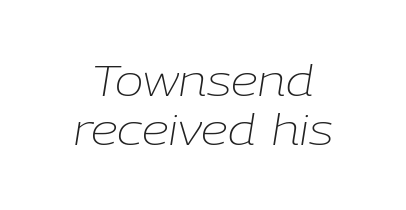
The image shows 43 px light type, italic (leaning right); set tight line spacing (1.15x), normal letter spacing, not underlined; low stroke contrast and a medium x-height.
